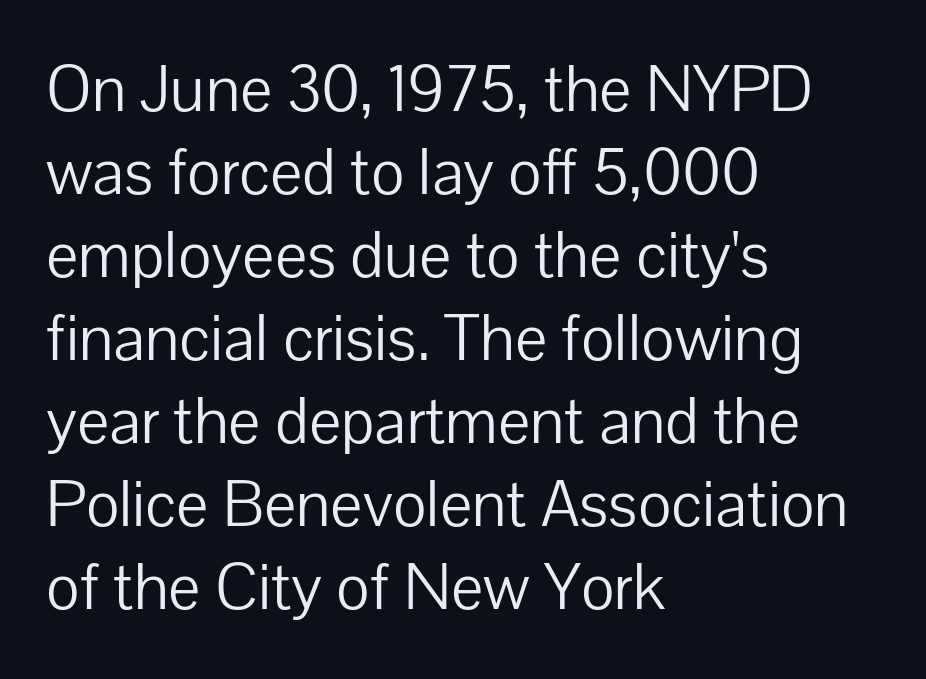
Q: Is the text bold? A: No.
Q: Is the text italic (slanted)? A: No, it is upright.
Q: Is the typeface a serif or a sans-serif typeface? A: Sans-serif.
Q: Is the text underlined? A: No.
Q: How is the paragraph aligned? A: Left-aligned.
Q: Is the spacing between letters normal or unusually wide? A: Normal.
Q: Width (condensed, normal, or wide)? A: Normal.
Q: Stroke contrast? A: Low.
Q: x-height? A: Medium.
Q: Monospaced? A: No.
